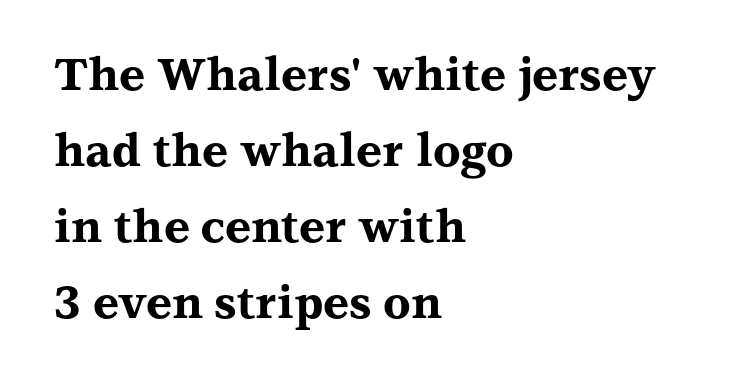
{"serif": "yes", "italic": "no", "bold": "yes", "weight": "bold", "width": "wide", "stroke_contrast": "medium", "x_height": "medium", "monospaced": "no", "underline": "no", "align": "left", "line_spacing": "normal", "line_spacing_ratio": 1.69, "letter_spacing": "normal", "letter_spacing_em": 0.0, "glyph_px": 45}
